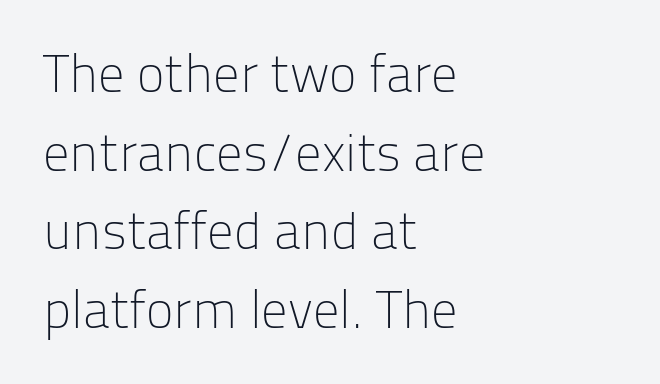
{"serif": "no", "italic": "no", "bold": "no", "weight": "light", "width": "normal", "stroke_contrast": "low", "x_height": "medium", "monospaced": "no", "underline": "no", "align": "left", "line_spacing": "normal", "line_spacing_ratio": 1.51, "letter_spacing": "normal", "letter_spacing_em": 0.0, "glyph_px": 52}
